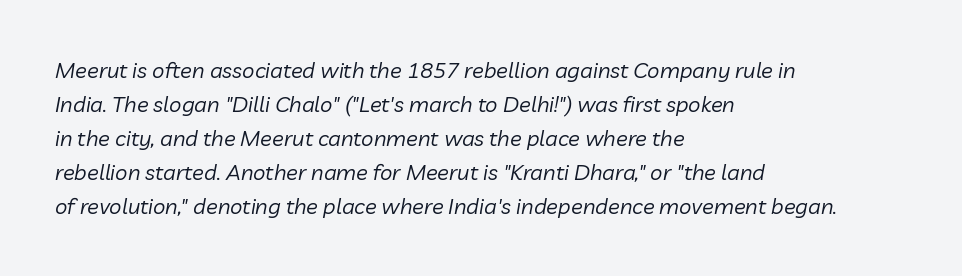
The image shows 22 px text type, italic (leaning right); set left-aligned, normal line spacing (1.55x), normal letter spacing, not underlined.
